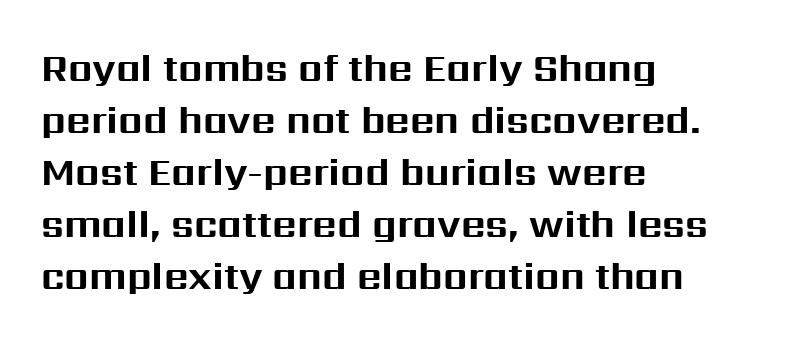
Q: Is the text bold? A: Yes.
Q: Is the text italic (slanted)? A: No, it is upright.
Q: Is the typeface a serif or a sans-serif typeface? A: Sans-serif.
Q: Is the text underlined? A: No.
Q: How is the paragraph aligned? A: Left-aligned.
Q: Is the spacing between letters normal or unusually wide? A: Normal.
Q: Is the spacing between lines tight, normal or loose? A: Normal.
Q: Width (condensed, normal, or wide)? A: Normal.
Q: Stroke contrast? A: Medium.
Q: x-height? A: Medium.
Q: Monospaced? A: No.
